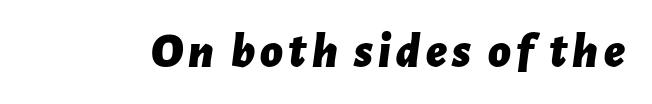
The image shows 49 px bold type, italic (leaning right); set not underlined; low stroke contrast and a medium x-height.
